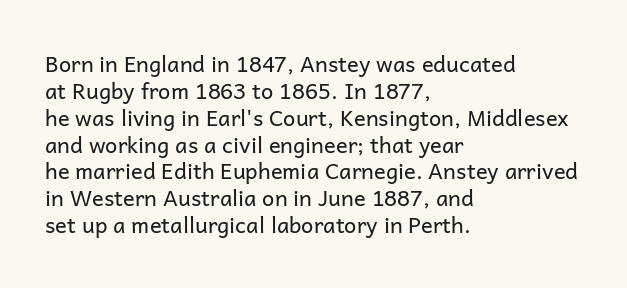
{"italic": "no", "bold": "no", "underline": "no", "align": "left", "line_spacing_ratio": 1.22, "letter_spacing": "normal", "letter_spacing_em": 0.0, "glyph_px": 22}
